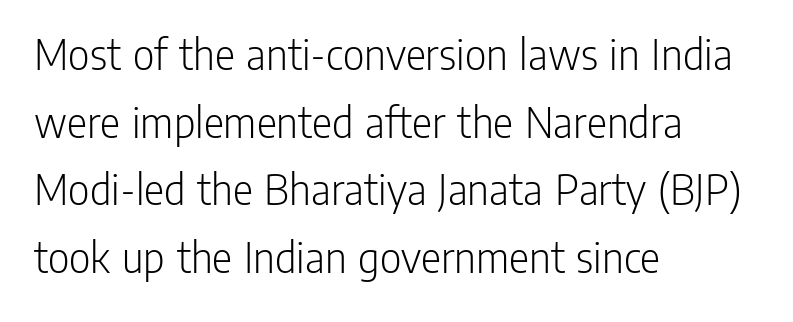
Q: Is the text bold? A: No.
Q: Is the text italic (slanted)? A: No, it is upright.
Q: Is the typeface a serif or a sans-serif typeface? A: Sans-serif.
Q: Is the text underlined? A: No.
Q: How is the paragraph aligned? A: Left-aligned.
Q: Is the spacing between letters normal or unusually wide? A: Normal.
Q: Is the spacing between lines tight, normal or loose? A: Normal.
Q: Width (condensed, normal, or wide)? A: Condensed.
Q: Stroke contrast? A: Low.
Q: x-height? A: Medium.
Q: Monospaced? A: No.
